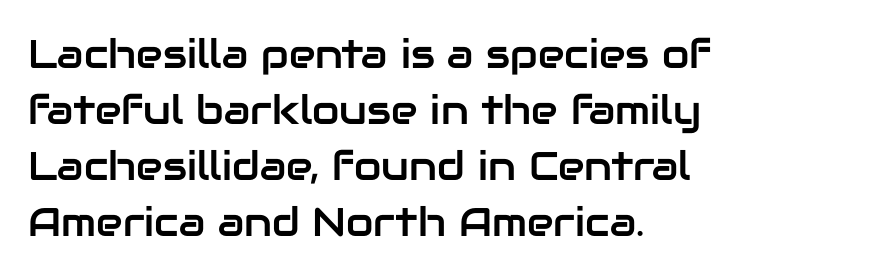
Q: Is the text italic (slanted)? A: No, it is upright.
Q: Is the typeface a serif or a sans-serif typeface? A: Sans-serif.
Q: Is the text underlined? A: No.
Q: How is the paragraph aligned? A: Left-aligned.
Q: Is the spacing between letters normal or unusually wide? A: Normal.
Q: Is the spacing between lines tight, normal or loose? A: Normal.
Q: Width (condensed, normal, or wide)? A: Normal.
Q: Stroke contrast? A: Low.
Q: x-height? A: Medium.
Q: Monospaced? A: No.
